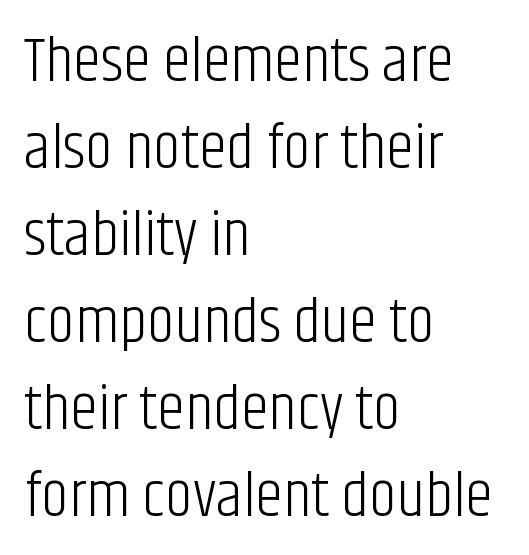
Q: Is the text bold? A: No.
Q: Is the text italic (slanted)? A: No, it is upright.
Q: Is the typeface a serif or a sans-serif typeface? A: Sans-serif.
Q: Is the text underlined? A: No.
Q: How is the paragraph aligned? A: Left-aligned.
Q: Is the spacing between letters normal or unusually wide? A: Normal.
Q: Is the spacing between lines tight, normal or loose? A: Normal.
Q: Width (condensed, normal, or wide)? A: Condensed.
Q: Stroke contrast? A: Low.
Q: x-height? A: Large.
Q: Monospaced? A: No.
